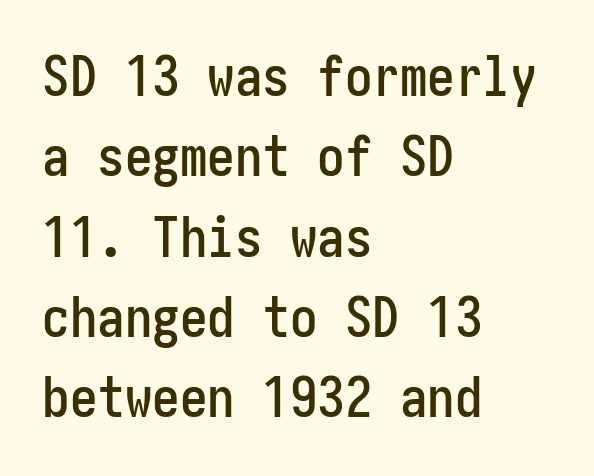
Classification — sans serif. Letter spacing: default. The rendering anchors every line to the left-hand side. Letters rest on an invisible, unmarked baseline. This sample keeps an unexceptional amount of space between lines. In terms of posture, this sample is upright.
